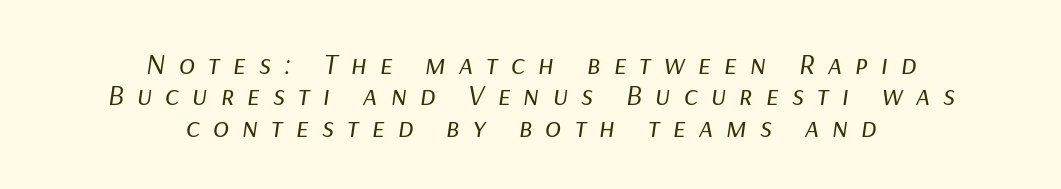
{"italic": "yes", "lean": "right", "slant_degrees": 9, "bold": "no", "weight": "regular", "width": "normal", "stroke_contrast": "low", "x_height": "medium", "monospaced": "no", "underline": "no", "align": "center", "line_spacing": "tight", "line_spacing_ratio": 1.05, "letter_spacing": "wide", "letter_spacing_em": 0.43, "glyph_px": 30}
